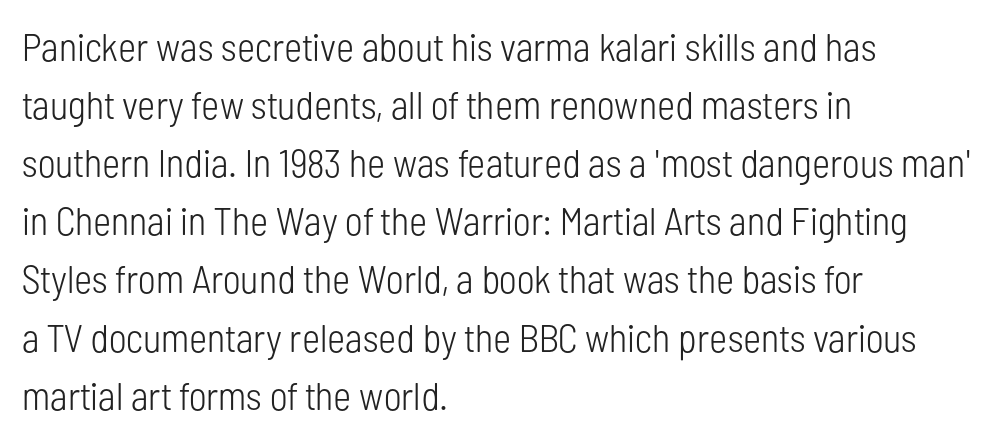
{"serif": "no", "italic": "no", "bold": "no", "weight": "light", "width": "condensed", "stroke_contrast": "low", "x_height": "medium", "monospaced": "no", "underline": "no", "align": "left", "line_spacing": "normal", "line_spacing_ratio": 1.49, "letter_spacing": "normal", "letter_spacing_em": 0.0, "glyph_px": 39}
